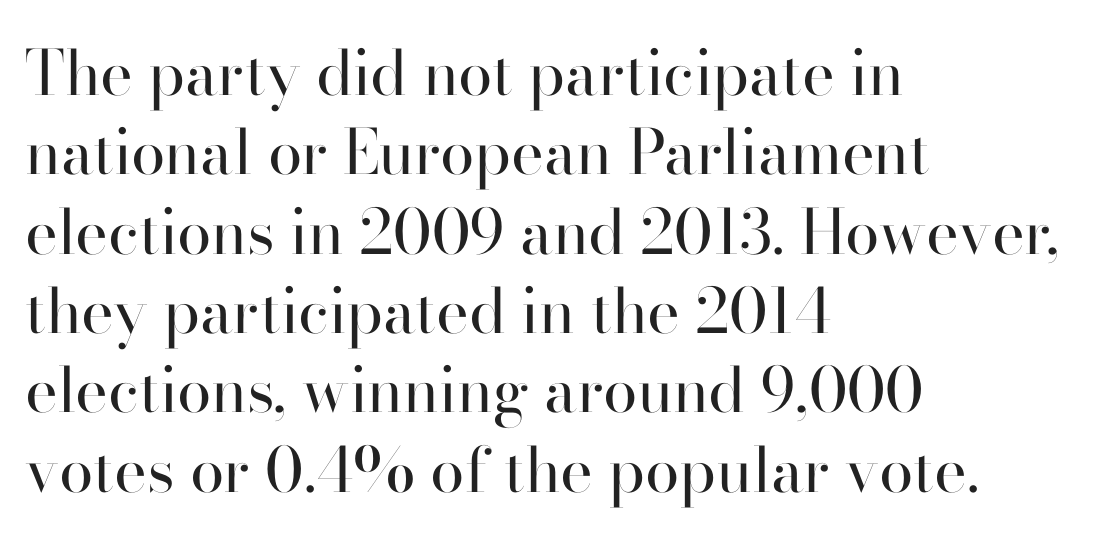
The image shows 62 px regular-weight serif type, upright; set left-aligned, normal line spacing (1.28x), normal letter spacing, not underlined; high stroke contrast and a small x-height.
